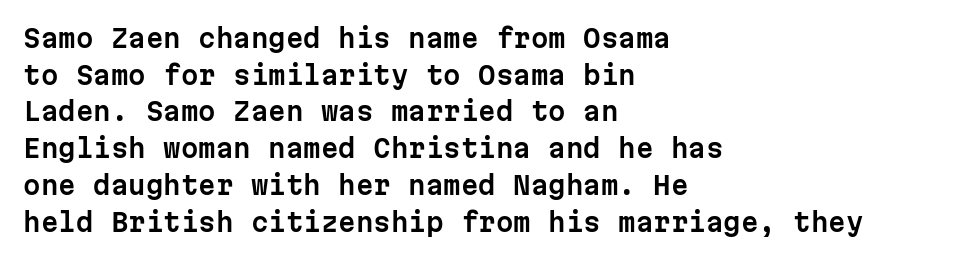
The image shows 25 px text type, upright; set left-aligned, normal line spacing (1.47x), normal letter spacing, not underlined.
